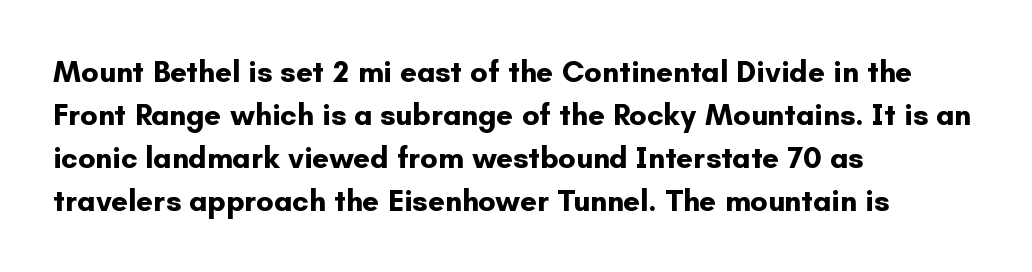
{"serif": "no", "italic": "no", "bold": "yes", "weight": "bold", "width": "normal", "stroke_contrast": "low", "x_height": "small", "monospaced": "no", "underline": "no", "align": "left", "line_spacing": "normal", "line_spacing_ratio": 1.43, "letter_spacing": "normal", "letter_spacing_em": 0.0, "glyph_px": 30}
